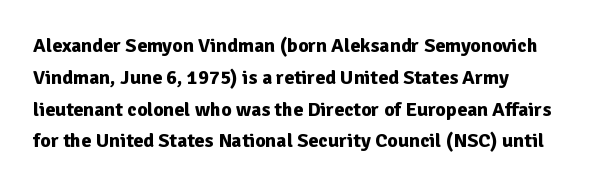
The image shows 20 px bold type, upright; set left-aligned, normal line spacing (1.59x), normal letter spacing, not underlined.
